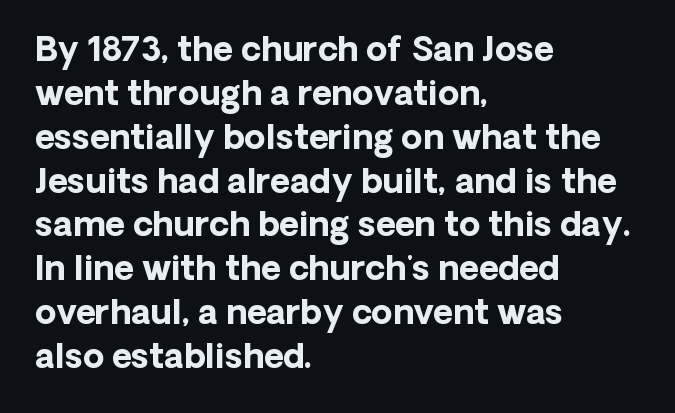
The image shows 34 px bold sans-serif type, upright; set left-aligned, normal line spacing (1.29x), normal letter spacing, not underlined; low stroke contrast and a medium x-height.
